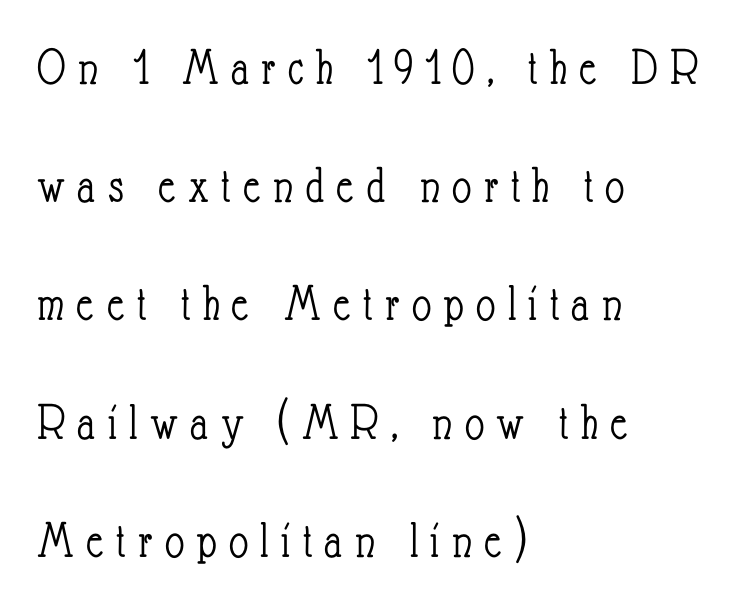
{"italic": "no", "bold": "no", "weight": "light", "width": "condensed", "stroke_contrast": "low", "x_height": "small", "monospaced": "no", "underline": "no", "align": "left", "line_spacing": "loose", "line_spacing_ratio": 2.23, "letter_spacing": "wide", "letter_spacing_em": 0.23, "glyph_px": 53}
